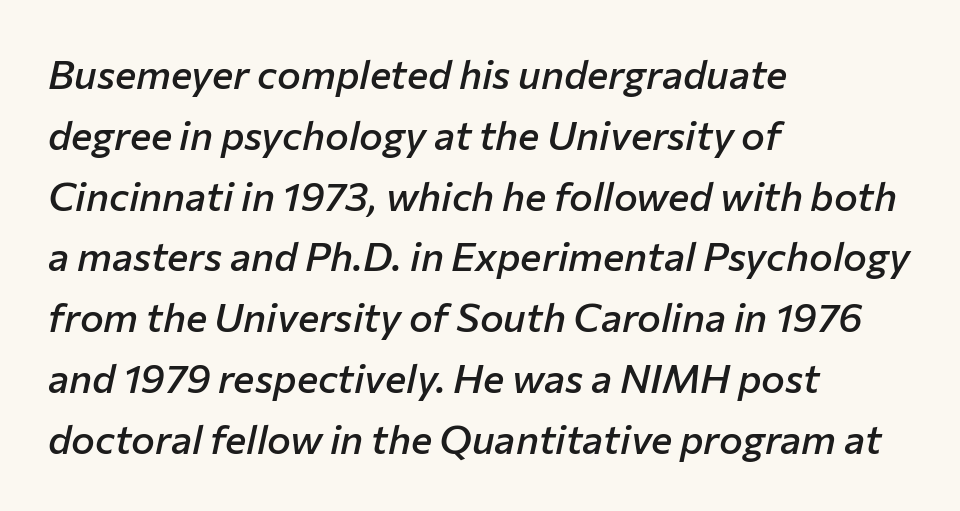
Q: Is the text bold? A: Semi-bold.
Q: Is the text italic (slanted)? A: Yes, it leans right by about 12 degrees.
Q: Is the text underlined? A: No.
Q: How is the paragraph aligned? A: Left-aligned.
Q: Is the spacing between letters normal or unusually wide? A: Normal.
Q: Is the spacing between lines tight, normal or loose? A: Normal.
Q: Width (condensed, normal, or wide)? A: Normal.
Q: Stroke contrast? A: Low.
Q: x-height? A: Medium.
Q: Monospaced? A: No.
